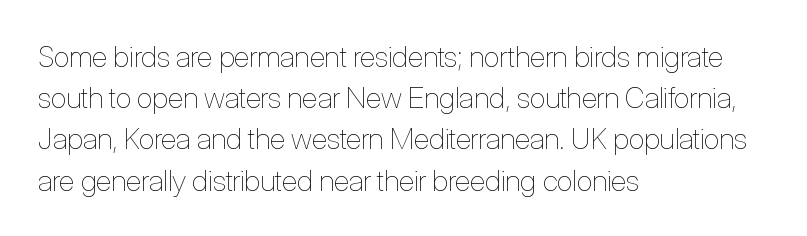
Q: Is the text bold? A: No.
Q: Is the text italic (slanted)? A: No, it is upright.
Q: Is the text underlined? A: No.
Q: How is the paragraph aligned? A: Left-aligned.
Q: Is the spacing between letters normal or unusually wide? A: Normal.
Q: Is the spacing between lines tight, normal or loose? A: Normal.
Q: Width (condensed, normal, or wide)? A: Condensed.
Q: Stroke contrast? A: Low.
Q: x-height? A: Medium.
Q: Monospaced? A: No.
